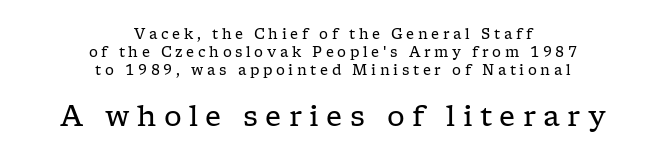
{"serif": "yes", "italic": "no", "bold": "no", "weight": "regular", "width": "wide", "stroke_contrast": "low", "x_height": "medium", "monospaced": "no", "underline": "no", "align": "center", "line_spacing": "normal", "line_spacing_ratio": 1.27, "letter_spacing": "wide", "letter_spacing_em": 0.26, "larger_block": "second", "size_ratio": 2.0, "glyph_px": 28}
